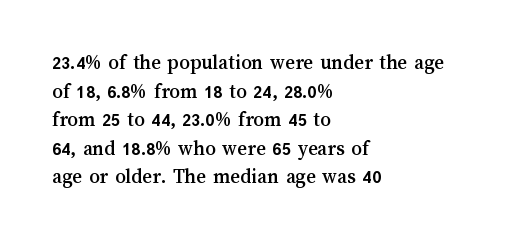
The image shows 21 px text type, upright; set left-aligned, normal line spacing (1.36x), normal letter spacing, not underlined.
